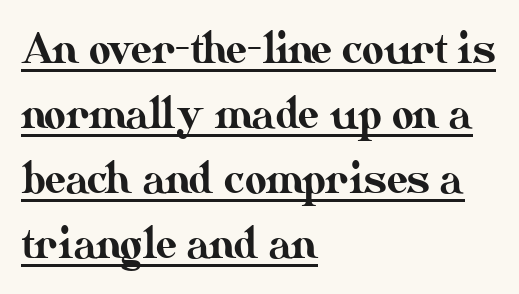
The image shows 42 px text type, upright; set left-aligned, normal line spacing (1.55x), normal letter spacing, underlined; medium stroke contrast and a small x-height.
